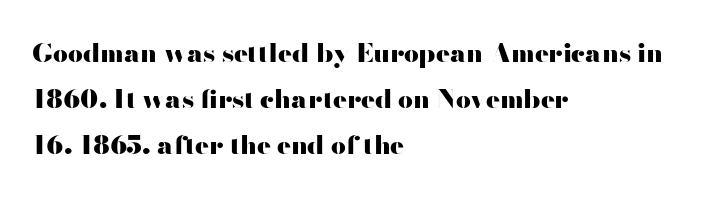
{"italic": "no", "bold": "yes", "underline": "no", "align": "left", "line_spacing_ratio": 1.76, "letter_spacing": "normal", "letter_spacing_em": 0.0, "glyph_px": 26}
